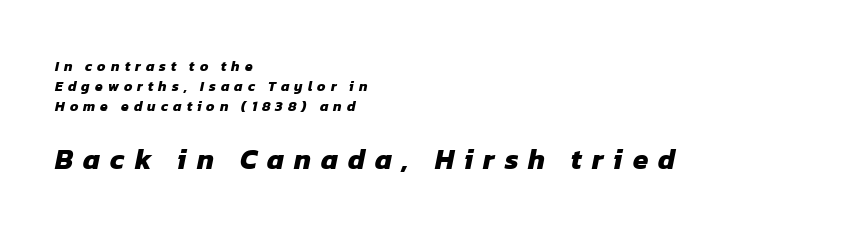
In terms of leading, this rendering sits right in the middle. Layout note: lines flush left. Proportional: the letters do not fall into vertical columns. To sum up the face: it is a sans, with no serifs. Each row of text sits above clean, open space.
